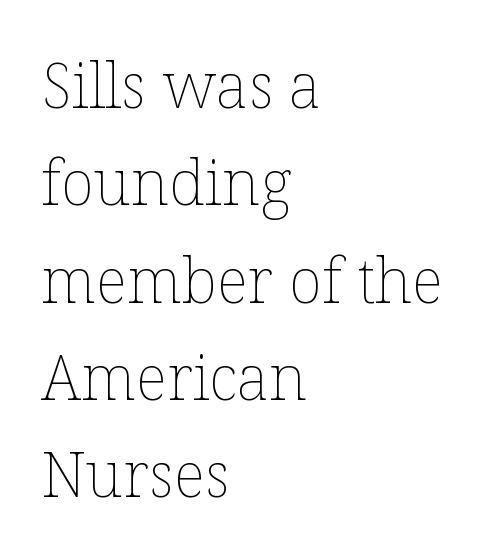
Q: Is the text bold? A: No.
Q: Is the text italic (slanted)? A: No, it is upright.
Q: Is the text underlined? A: No.
Q: How is the paragraph aligned? A: Left-aligned.
Q: Is the spacing between letters normal or unusually wide? A: Normal.
Q: Is the spacing between lines tight, normal or loose? A: Normal.
Q: Width (condensed, normal, or wide)? A: Normal.
Q: Stroke contrast? A: Low.
Q: x-height? A: Medium.
Q: Monospaced? A: No.
